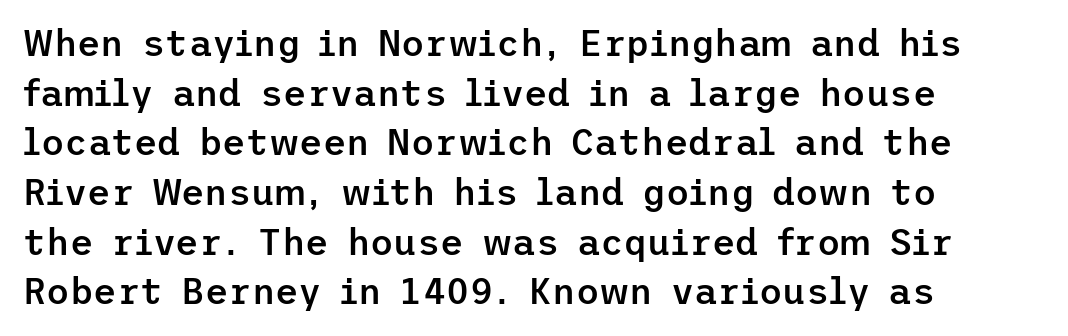
Q: Is the text bold? A: Semi-bold.
Q: Is the text italic (slanted)? A: No, it is upright.
Q: Is the typeface a serif or a sans-serif typeface? A: Sans-serif.
Q: Is the text underlined? A: No.
Q: How is the paragraph aligned? A: Left-aligned.
Q: Is the spacing between letters normal or unusually wide? A: Normal.
Q: Is the spacing between lines tight, normal or loose? A: Normal.
Q: Width (condensed, normal, or wide)? A: Normal.
Q: Stroke contrast? A: Low.
Q: x-height? A: Medium.
